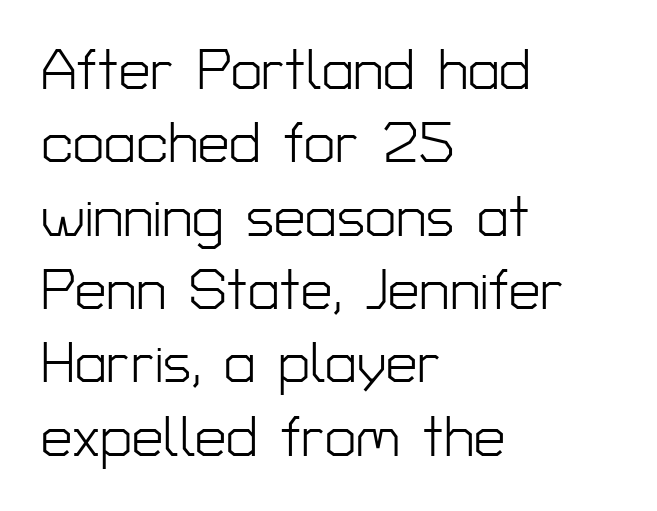
The image shows 56 px light sans-serif type, upright; set left-aligned, normal line spacing (1.31x), normal letter spacing, not underlined; low stroke contrast and a medium x-height.
